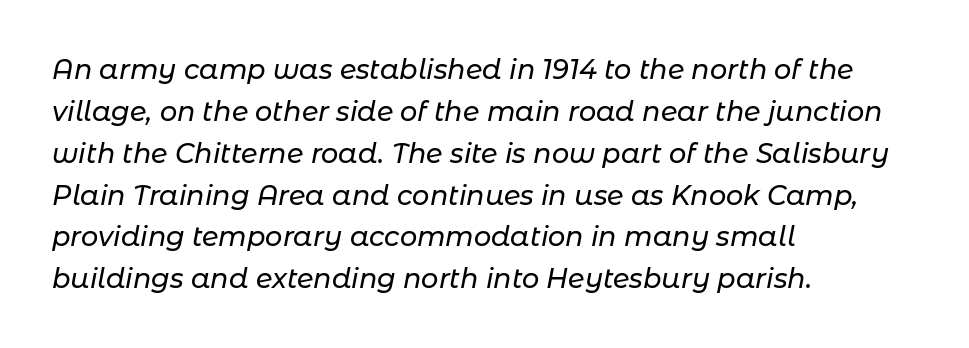
The image shows 27 px text type, italic (leaning right); set left-aligned, normal line spacing (1.55x), normal letter spacing, not underlined.
